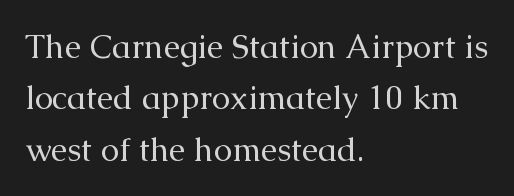
Stem width sits at or under what a default text font uses. If you measured baseline to baseline, you'd find a middling distance. Note the varied advance widths — an 'i' is clearly narrower than an 'm'. Typographically, this falls in the serif category. All the whitespace from short lines collects on the right.
